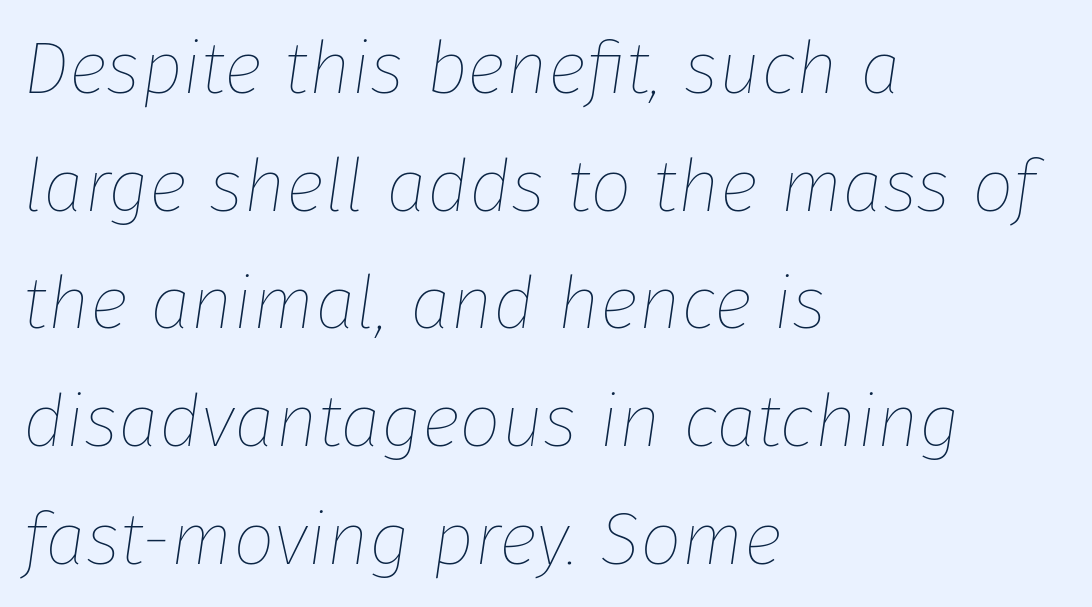
The image shows 74 px thin type, italic (leaning right); set left-aligned, normal line spacing (1.59x), normal letter spacing, not underlined; low stroke contrast and a medium x-height.
